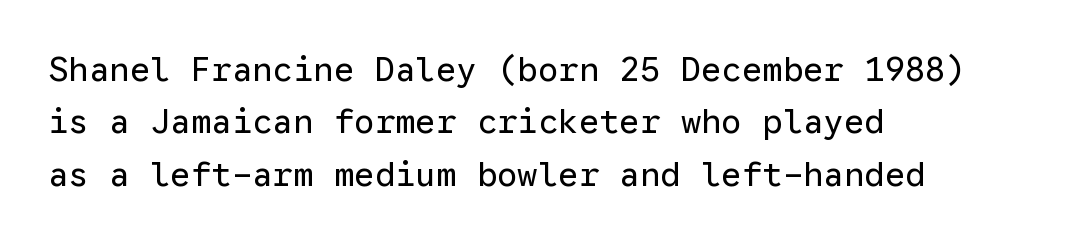
The image shows 34 px regular-weight sans-serif type, upright, monospaced; set left-aligned, normal line spacing (1.54x), normal letter spacing, not underlined; low stroke contrast and a medium x-height.
